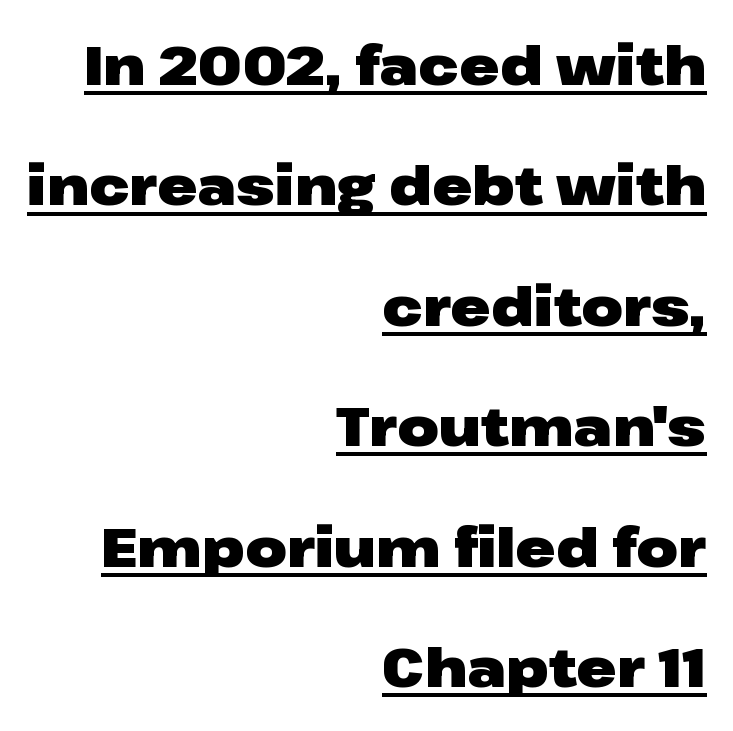
These lines are rendered in a variable-pitch font. These lines are composed in type without serifs. Thick stems and heavy bowls — unmistakably bold. Between one letter and the next there's only the usual sliver of space. Interline gaps are noticeably wide in this sample.
